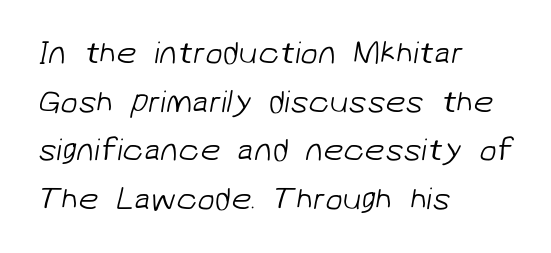
{"serif": "no", "bold": "no", "weight": "light", "width": "normal", "stroke_contrast": "low", "x_height": "medium", "monospaced": "no", "underline": "no", "align": "left", "line_spacing": "normal", "line_spacing_ratio": 1.52, "letter_spacing": "normal", "letter_spacing_em": 0.0, "glyph_px": 32}
